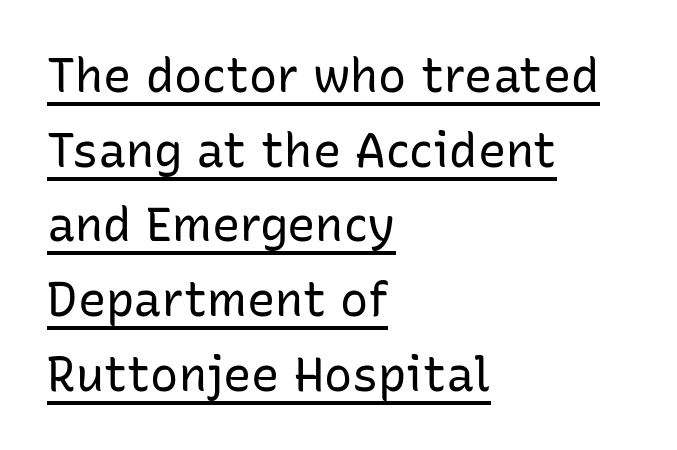
The image shows 47 px regular-weight sans-serif type, upright; set left-aligned, normal line spacing (1.59x), normal letter spacing, underlined; low stroke contrast and a medium x-height.
